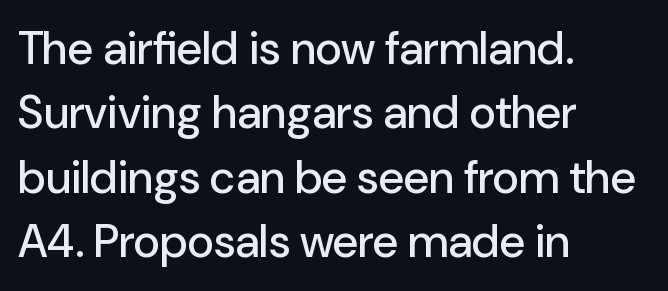
In terms of leading, this rendering sits right in the middle. These lines are rendered in a variable-pitch font. Where is the straight margin? On the left. The typography opts for an upright posture over an oblique one. Short note: letters normally spaced. Quick note: underline off.
